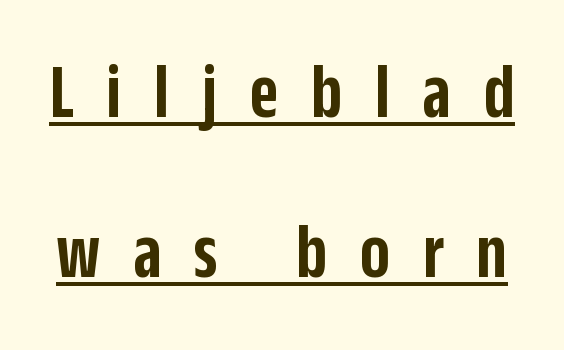
The image shows 79 px semibold, condensed sans-serif type, upright; set loose line spacing (2.02x), unusually wide letter spacing (+0.41 em), underlined; low stroke contrast and a large x-height.
